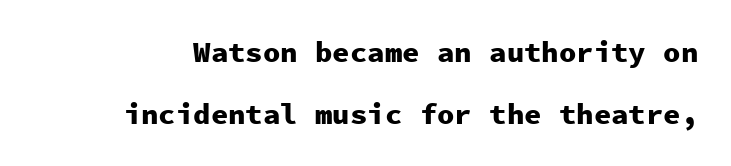
Q: Is the text bold? A: Yes.
Q: Is the text italic (slanted)? A: No, it is upright.
Q: Is the typeface a serif or a sans-serif typeface? A: Sans-serif.
Q: Is the text underlined? A: No.
Q: Is the spacing between letters normal or unusually wide? A: Normal.
Q: Is the spacing between lines tight, normal or loose? A: Loose.
Q: Width (condensed, normal, or wide)? A: Normal.
Q: Stroke contrast? A: Low.
Q: x-height? A: Medium.
Q: Monospaced? A: Yes.
